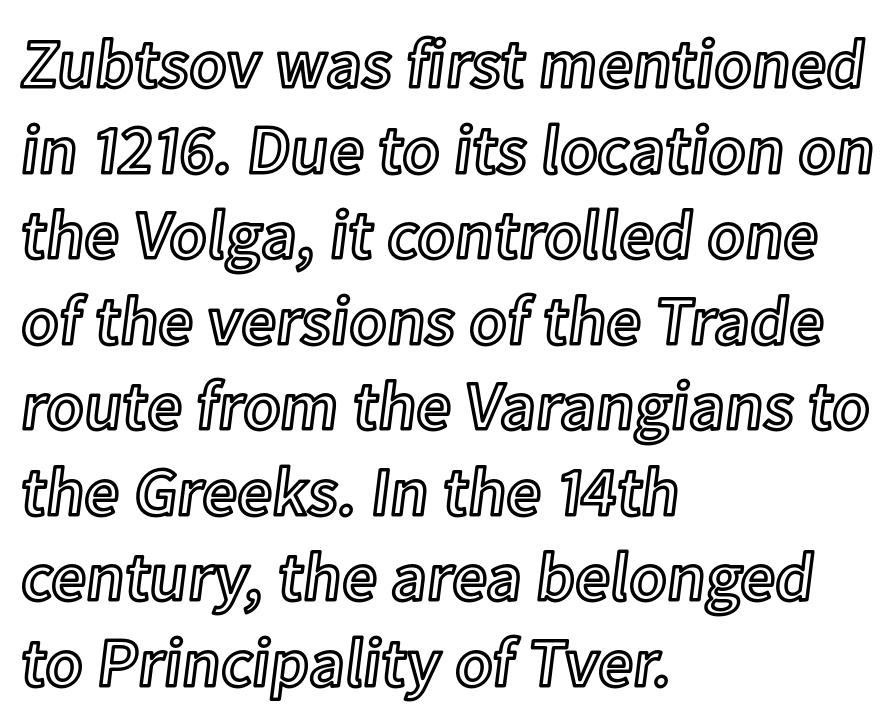
Varying glyph widths throughout — classic text-font behaviour. Check under the words: just untouched page. The paragraph shown leans on its left margin. Words appear dense and cohesive because spacing is normal.
